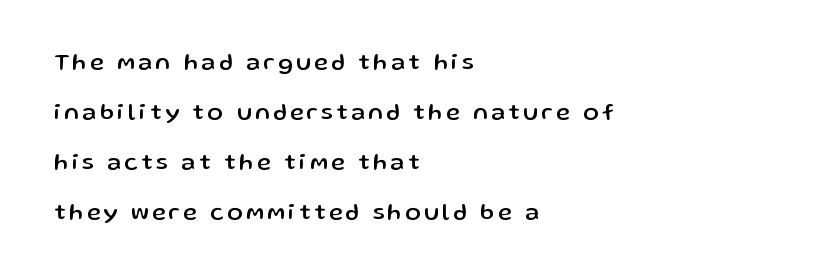
Q: Is the text italic (slanted)? A: No, it is upright.
Q: Is the text underlined? A: No.
Q: How is the paragraph aligned? A: Left-aligned.
Q: Is the spacing between lines tight, normal or loose? A: Loose.
